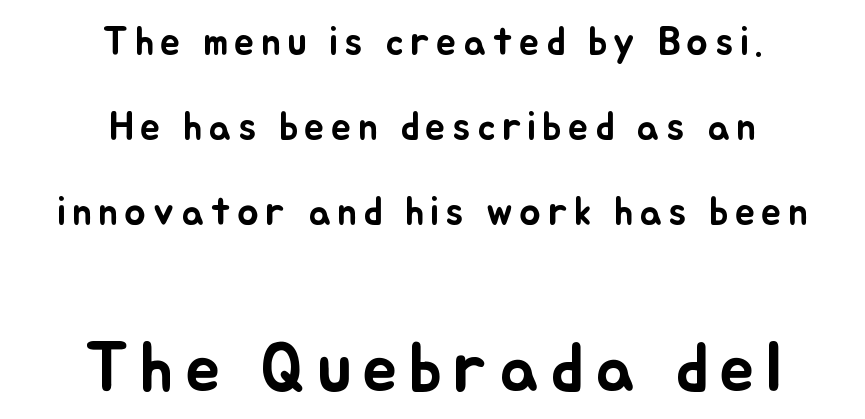
Q: Is the text italic (slanted)? A: No, it is upright.
Q: Is the text underlined? A: No.
Q: How is the paragraph aligned? A: Centered.
Q: Is the spacing between lines tight, normal or loose? A: Loose.
Q: Which block of text is set in a larger size, the first (top) or the second (bottom)? A: The second (bottom) one.
Q: Width (condensed, normal, or wide)? A: Normal.
Q: Stroke contrast? A: Low.
Q: x-height? A: Small.
Q: Monospaced? A: No.
